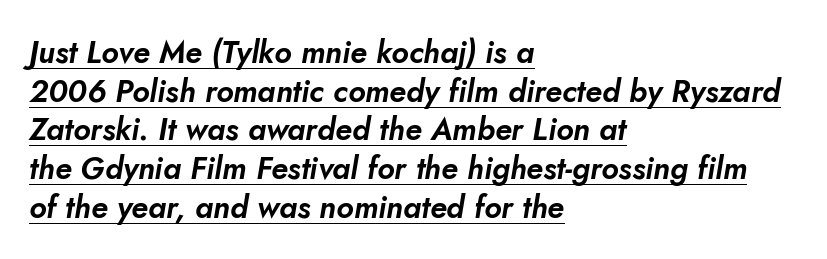
Q: Is the text italic (slanted)? A: Yes, it leans right by about 10 degrees.
Q: Is the text underlined? A: Yes.
Q: How is the paragraph aligned? A: Left-aligned.
Q: Is the spacing between letters normal or unusually wide? A: Normal.
Q: Is the spacing between lines tight, normal or loose? A: Normal.
Q: Width (condensed, normal, or wide)? A: Normal.
Q: Stroke contrast? A: Low.
Q: x-height? A: Small.
Q: Monospaced? A: No.
